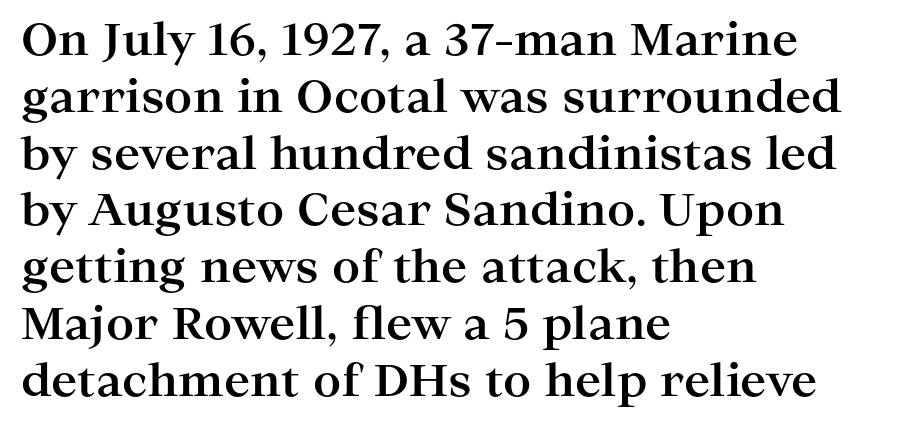
Q: Is the text bold? A: Yes.
Q: Is the text italic (slanted)? A: No, it is upright.
Q: Is the typeface a serif or a sans-serif typeface? A: Serif.
Q: Is the text underlined? A: No.
Q: How is the paragraph aligned? A: Left-aligned.
Q: Is the spacing between letters normal or unusually wide? A: Normal.
Q: Is the spacing between lines tight, normal or loose? A: Normal.
Q: Width (condensed, normal, or wide)? A: Wide.
Q: Stroke contrast? A: High.
Q: x-height? A: Medium.
Q: Monospaced? A: No.
